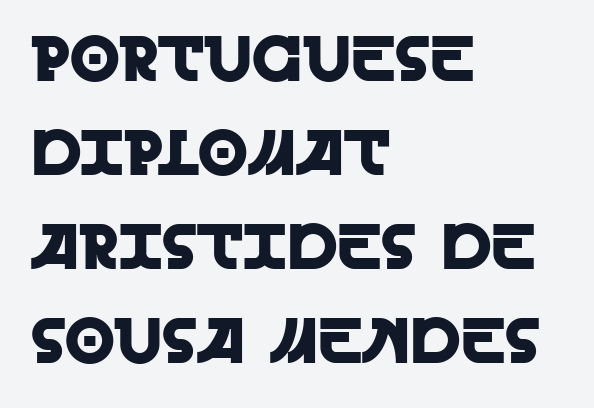
Plain, unruled lines of type. The rendering shows plain stroke endings on the letterforms — a sans-serif design. All the whitespace from short lines collects on the right. Honestly, the row spacing looks completely unremarkable.
